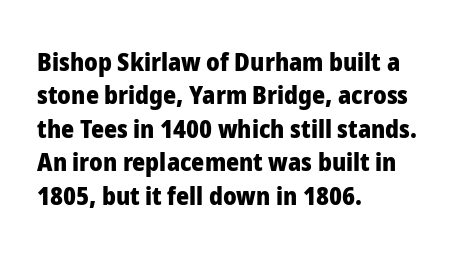
{"italic": "no", "bold": "yes", "underline": "no", "align": "left", "line_spacing": "normal", "line_spacing_ratio": 1.34, "letter_spacing": "normal", "letter_spacing_em": 0.0, "glyph_px": 25}
